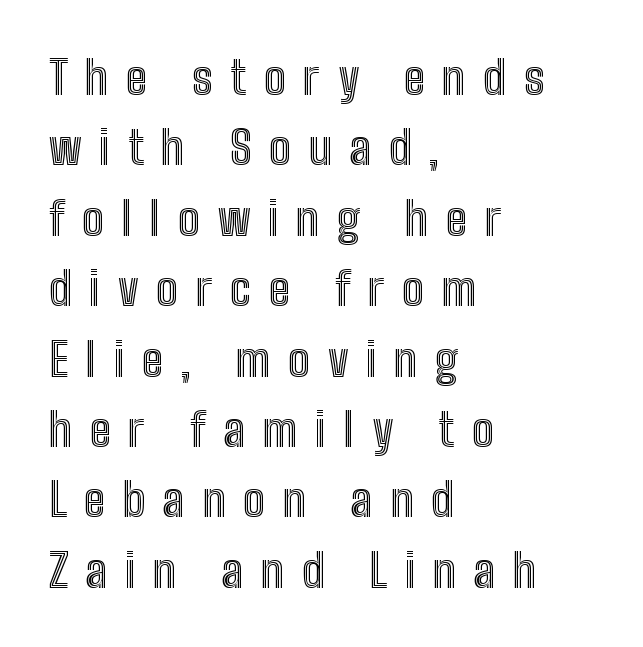
The image shows 46 px condensed type, upright; set left-aligned, normal line spacing (1.53x), unusually wide letter spacing (+0.38 em), not underlined; a medium x-height.
